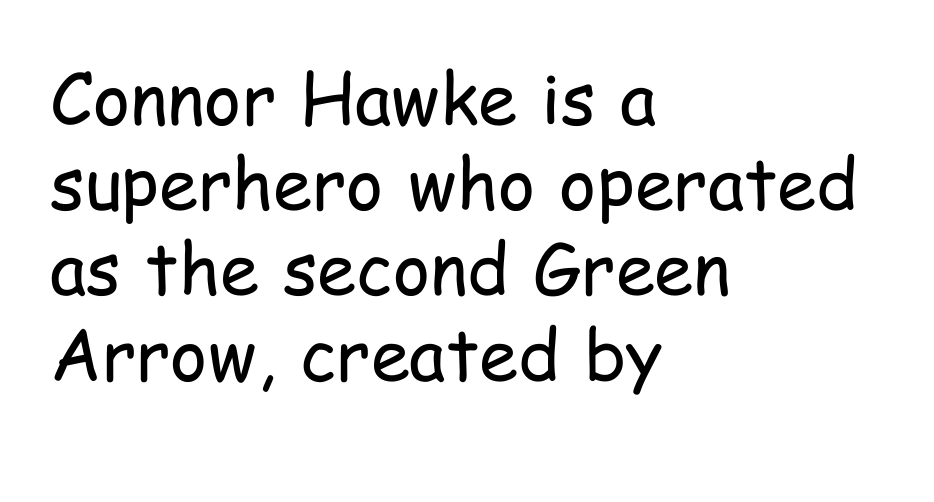
These lines were composed using upright roman letters. Stroke mass is kept to a normal reading level or below. Note: no serifs on the glyphs. There is no visible air inserted between adjacent glyphs. Alignment: flush left.
